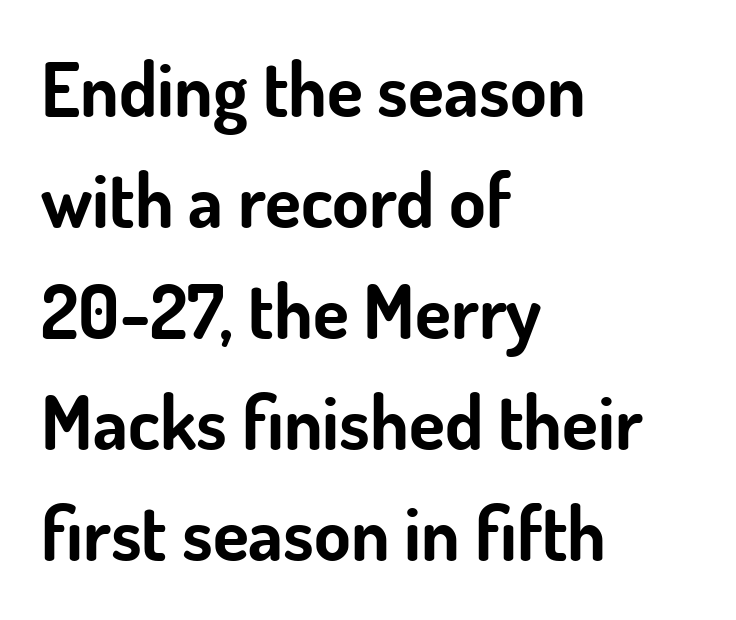
{"serif": "no", "italic": "no", "bold": "yes", "weight": "bold", "width": "normal", "stroke_contrast": "low", "x_height": "small", "monospaced": "no", "underline": "no", "align": "left", "line_spacing": "normal", "line_spacing_ratio": 1.5, "letter_spacing": "normal", "letter_spacing_em": 0.0, "glyph_px": 74}
